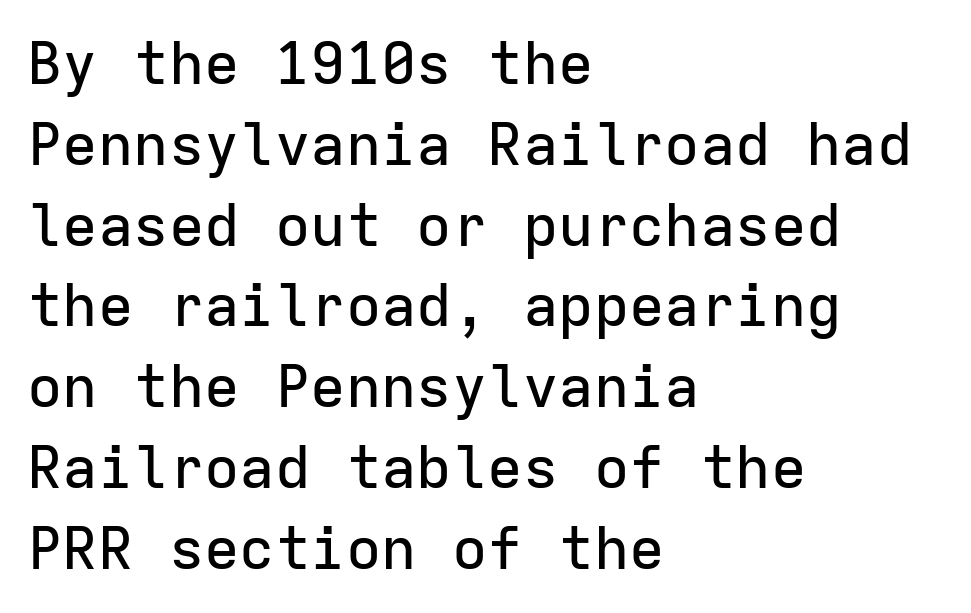
{"serif": "no", "italic": "no", "width": "normal", "stroke_contrast": "low", "x_height": "medium", "monospaced": "yes", "underline": "no", "align": "left", "line_spacing": "normal", "line_spacing_ratio": 1.37, "letter_spacing": "normal", "letter_spacing_em": 0.0, "glyph_px": 59}
